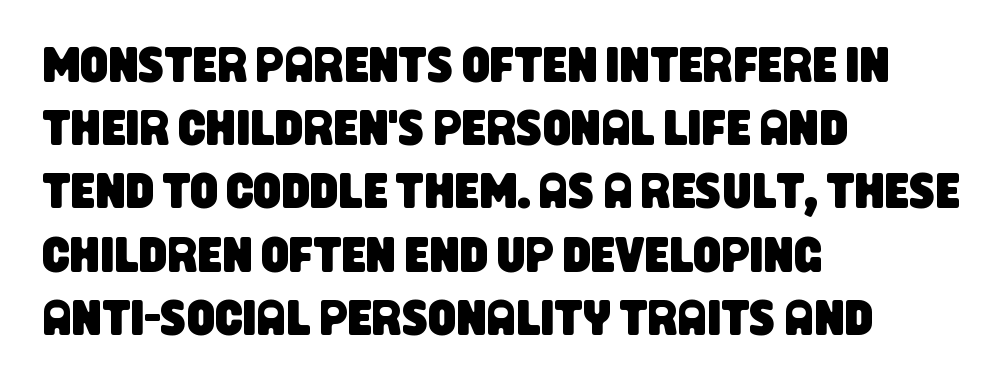
Every row of glyphs begins at an identical x-position on the left. Descenders are the only things crossing below the line. The rows are spaced the way most documents space them. A typesetter would label this face a sans.
